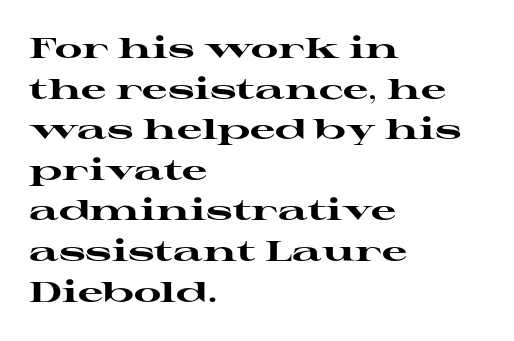
The image shows 28 px heavy, wide serif type, upright; set left-aligned, normal line spacing (1.45x), normal letter spacing, not underlined; high stroke contrast and a medium x-height.
